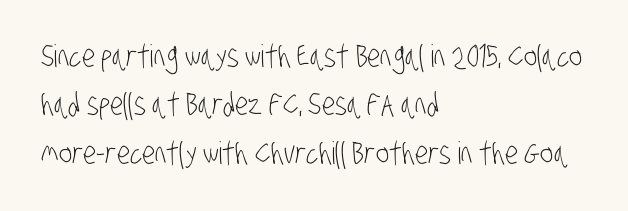
The image shows 31 px light, condensed sans-serif type; set left-aligned, normal line spacing (1.56x), normal letter spacing, not underlined; low stroke contrast and a large x-height.
